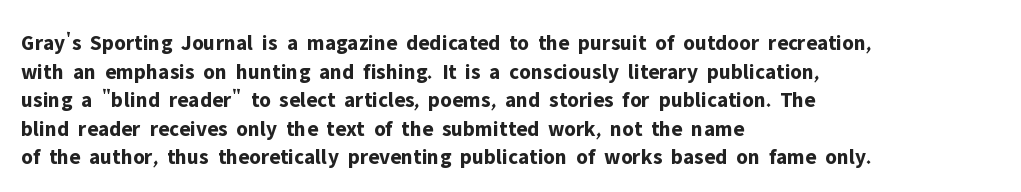
{"italic": "no", "bold": "yes", "underline": "no", "align": "left", "line_spacing": "normal", "line_spacing_ratio": 1.3, "letter_spacing": "normal", "letter_spacing_em": 0.0, "glyph_px": 22}
